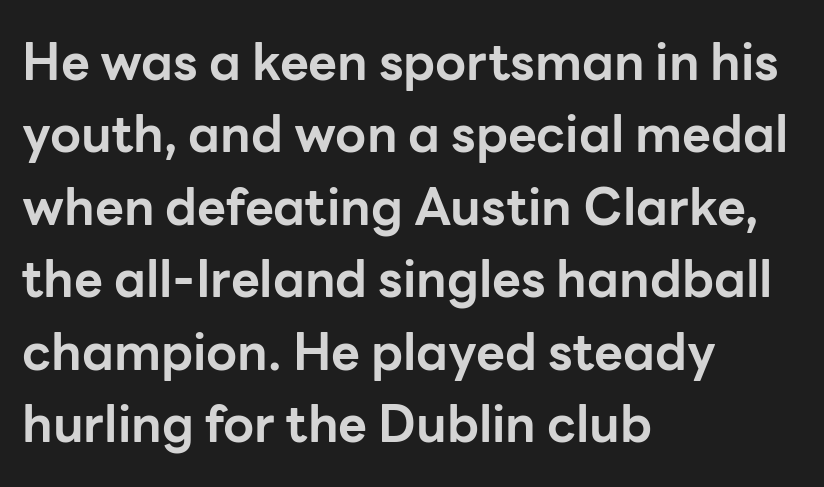
Q: Is the text bold? A: Yes.
Q: Is the text italic (slanted)? A: No, it is upright.
Q: Is the typeface a serif or a sans-serif typeface? A: Sans-serif.
Q: Is the text underlined? A: No.
Q: How is the paragraph aligned? A: Left-aligned.
Q: Is the spacing between letters normal or unusually wide? A: Normal.
Q: Is the spacing between lines tight, normal or loose? A: Normal.
Q: Width (condensed, normal, or wide)? A: Normal.
Q: Stroke contrast? A: Low.
Q: x-height? A: Medium.
Q: Monospaced? A: No.
